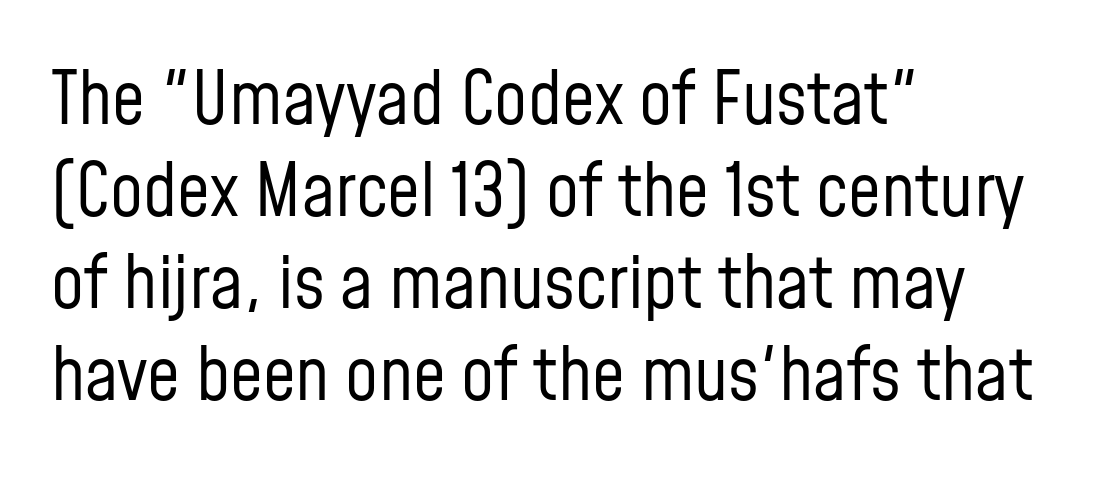
The image shows 73 px regular-weight, condensed sans-serif type, upright; set left-aligned, normal line spacing (1.26x), normal letter spacing, not underlined; low stroke contrast and a medium x-height.
